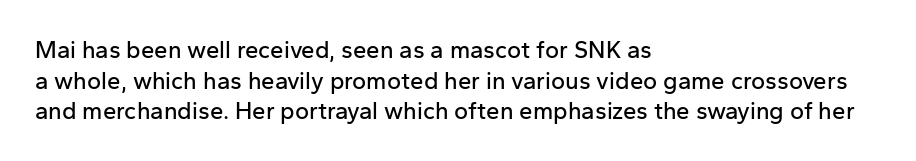
These lines stack with their left ends in a neat column. This sample uses plain, unmodified letter spacing. Rows of type keep a routine distance in the vertical direction. The glyphs are unaccompanied by any horizontal stroke below them. Vertical strokes here are truly vertical.
